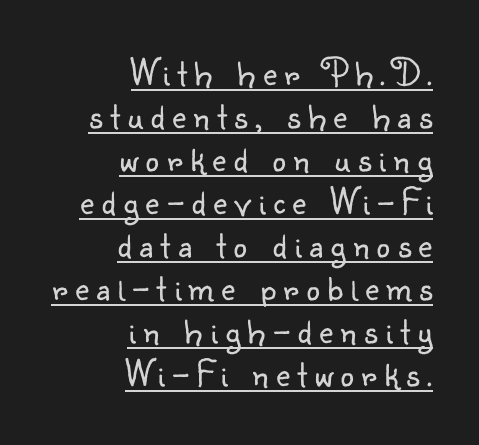
The image shows 38 px light sans-serif type, upright; set right-aligned, tight line spacing (1.13x), unusually wide letter spacing (+0.2 em), underlined; low stroke contrast and a small x-height.
